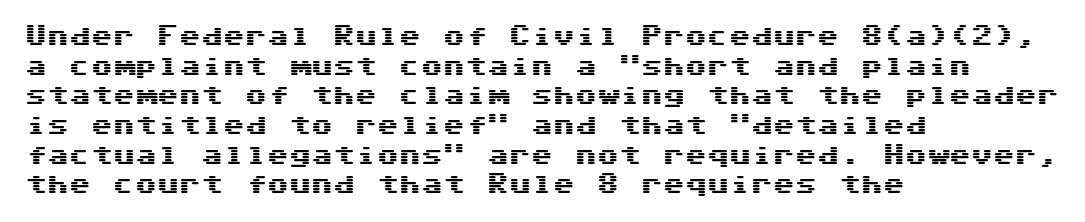
The image shows 22 px text type, upright; set left-aligned, normal line spacing (1.35x), normal letter spacing, not underlined.
